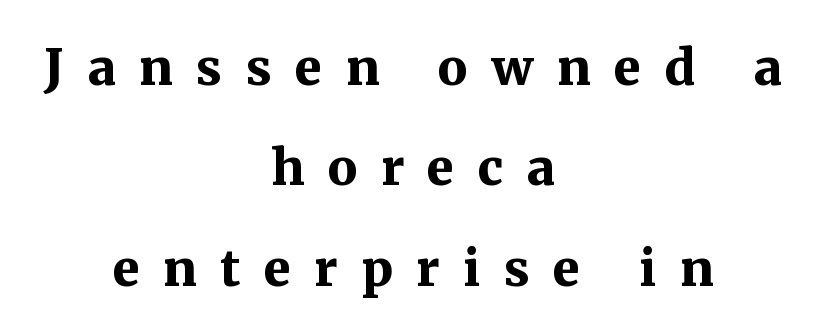
Does the type have serifs? Yes, each stem ends in a small foot. Do the characters align in a grid? No, the font is proportional. This is roman type, the default non-slanted kind. One-word summary of the alignment: center. In terms of leading, this rendering errs on the spacious side. The area under the type is left untouched.
